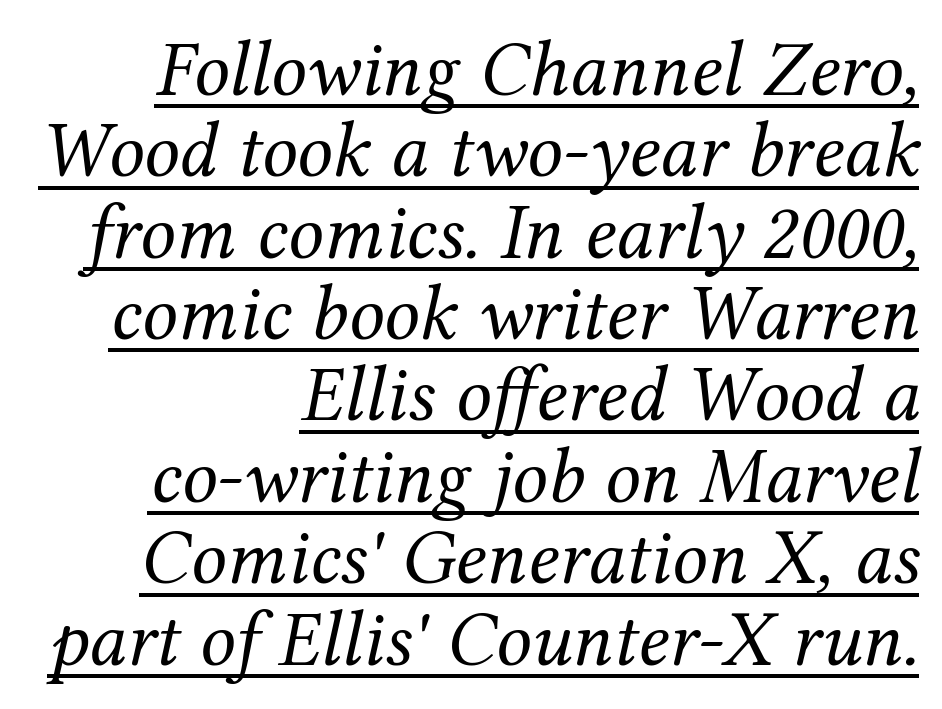
Emphasis-style slanted type is in use. Does a line run under the words? Yes, clearly. The glyphs in this specimen are seriffed. Varying glyph widths throughout — classic text-font behaviour. Honestly, the letter spacing is just normal — you wouldn't notice it.
